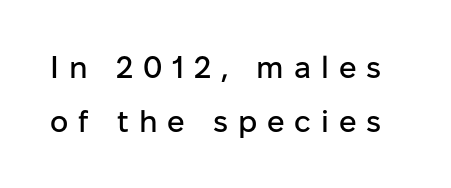
The image shows 31 px sans-serif type, upright; set line spacing 1.74x, unusually wide letter spacing (+0.32 em), not underlined; low stroke contrast and a medium x-height.
